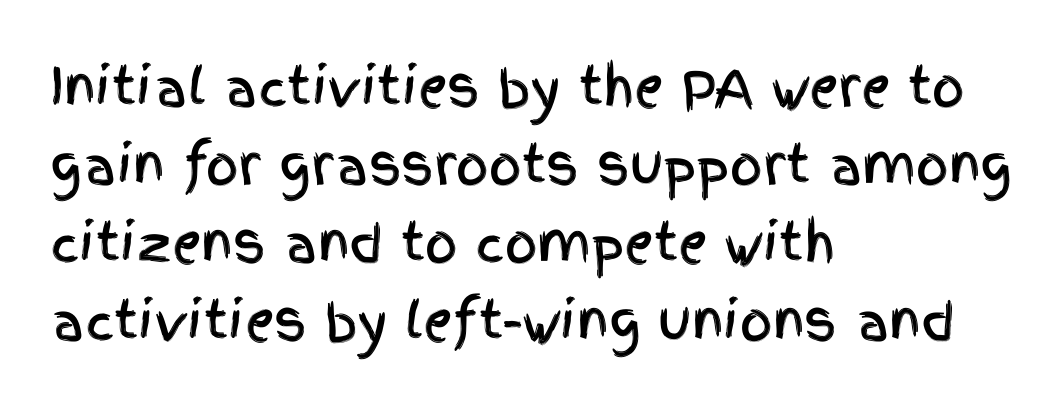
The image shows 51 px condensed sans-serif type, upright; set left-aligned, normal line spacing (1.53x), normal letter spacing, not underlined; a large x-height.
